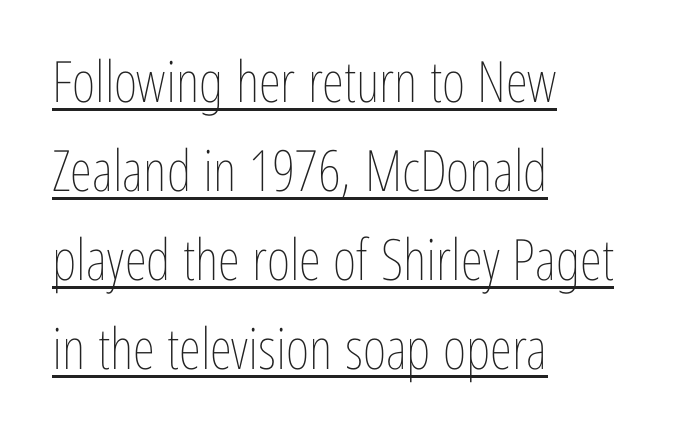
Q: Is the text bold? A: No.
Q: Is the text italic (slanted)? A: No, it is upright.
Q: Is the text underlined? A: Yes.
Q: How is the paragraph aligned? A: Left-aligned.
Q: Is the spacing between letters normal or unusually wide? A: Normal.
Q: Is the spacing between lines tight, normal or loose? A: Normal.
Q: Width (condensed, normal, or wide)? A: Condensed.
Q: Stroke contrast? A: Low.
Q: x-height? A: Medium.
Q: Monospaced? A: No.
